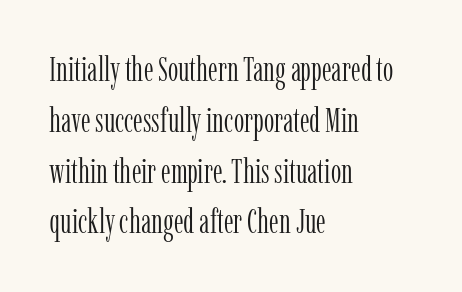
Q: Is the text bold? A: No.
Q: Is the text italic (slanted)? A: No, it is upright.
Q: Is the typeface a serif or a sans-serif typeface? A: Serif.
Q: Is the text underlined? A: No.
Q: How is the paragraph aligned? A: Left-aligned.
Q: Is the spacing between letters normal or unusually wide? A: Normal.
Q: Is the spacing between lines tight, normal or loose? A: Normal.
Q: Width (condensed, normal, or wide)? A: Condensed.
Q: Stroke contrast? A: Low.
Q: x-height? A: Medium.
Q: Monospaced? A: No.
